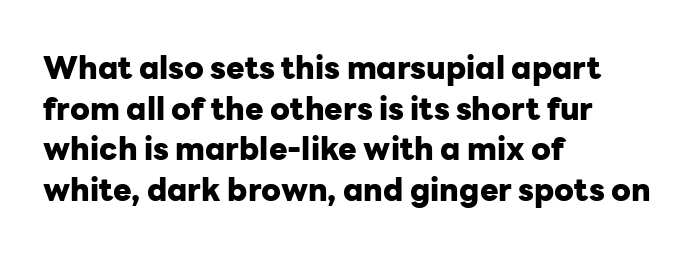
{"serif": "no", "italic": "no", "bold": "yes", "weight": "heavy", "width": "normal", "stroke_contrast": "low", "x_height": "medium", "monospaced": "no", "underline": "no", "align": "left", "line_spacing": "normal", "line_spacing_ratio": 1.31, "letter_spacing": "normal", "letter_spacing_em": 0.0, "glyph_px": 31}
